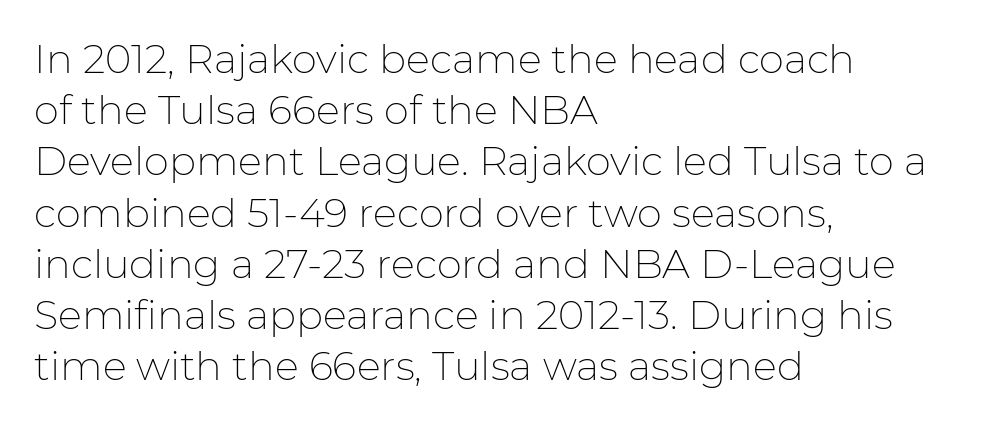
This is roman type, the default non-slanted kind. Short note: letters normally spaced. The compositor pushed each line to the left boundary. Rows of type keep a routine distance in the vertical direction. Vertical stems look standard width or narrower in stroke.
